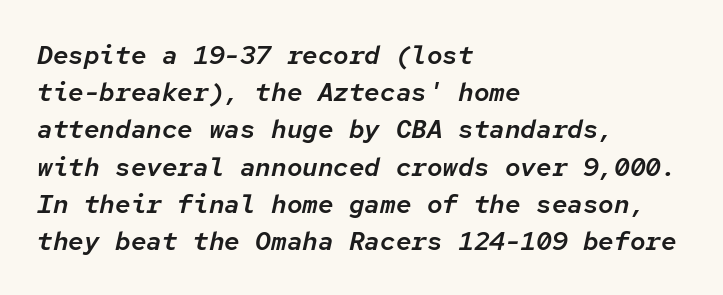
In CSS terms this would be text-align: left. Each row of text sits above clean, open space. Characters follow at the spacing the type designer built in. The passage shown leans; its letterforms are oblique. Horizontal bands of white between lines are of average thickness.
